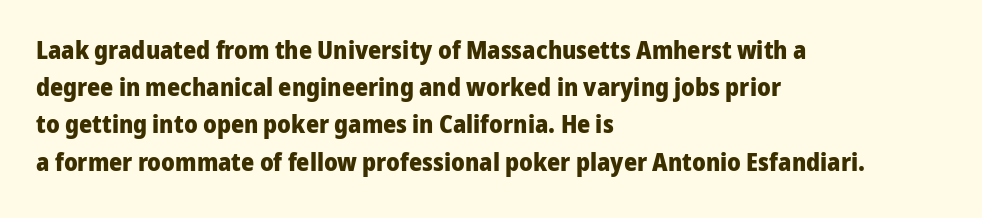
{"italic": "no", "bold": "yes", "underline": "no", "align": "left", "line_spacing": "normal", "line_spacing_ratio": 1.49, "letter_spacing": "normal", "letter_spacing_em": 0.0, "glyph_px": 25}
